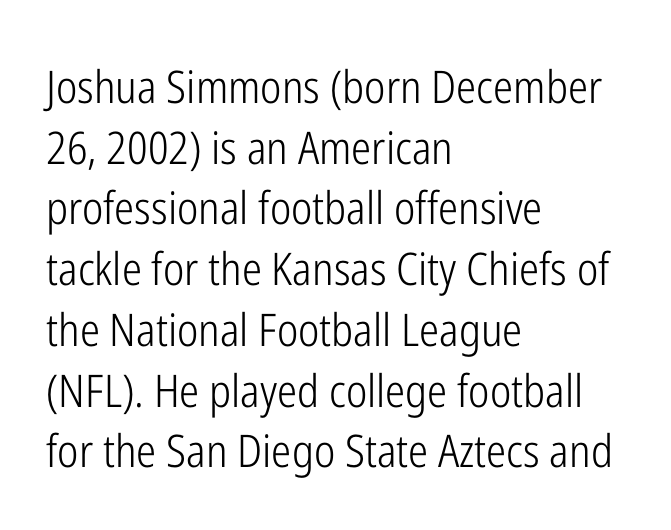
Q: Is the text bold? A: No.
Q: Is the text italic (slanted)? A: No, it is upright.
Q: Is the typeface a serif or a sans-serif typeface? A: Sans-serif.
Q: Is the text underlined? A: No.
Q: How is the paragraph aligned? A: Left-aligned.
Q: Is the spacing between letters normal or unusually wide? A: Normal.
Q: Is the spacing between lines tight, normal or loose? A: Normal.
Q: Width (condensed, normal, or wide)? A: Condensed.
Q: Stroke contrast? A: Low.
Q: x-height? A: Medium.
Q: Monospaced? A: No.
